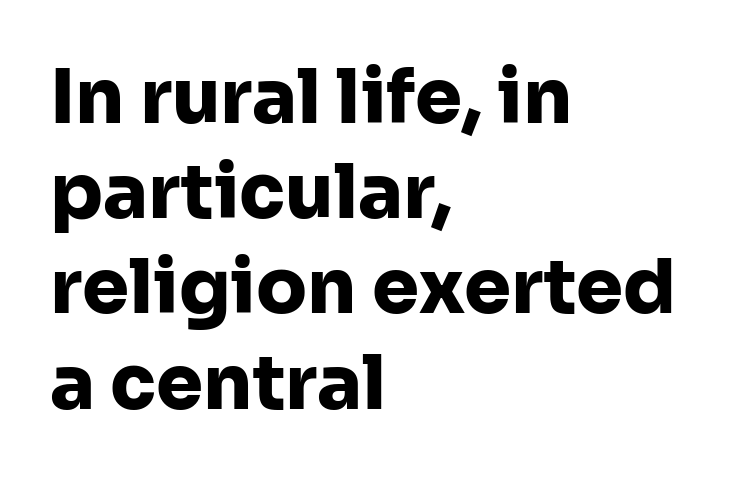
Q: Is the text bold? A: Yes.
Q: Is the text italic (slanted)? A: No, it is upright.
Q: Is the typeface a serif or a sans-serif typeface? A: Sans-serif.
Q: Is the text underlined? A: No.
Q: How is the paragraph aligned? A: Left-aligned.
Q: Is the spacing between letters normal or unusually wide? A: Normal.
Q: Is the spacing between lines tight, normal or loose? A: Normal.
Q: Width (condensed, normal, or wide)? A: Normal.
Q: Stroke contrast? A: Low.
Q: x-height? A: Medium.
Q: Monospaced? A: No.
